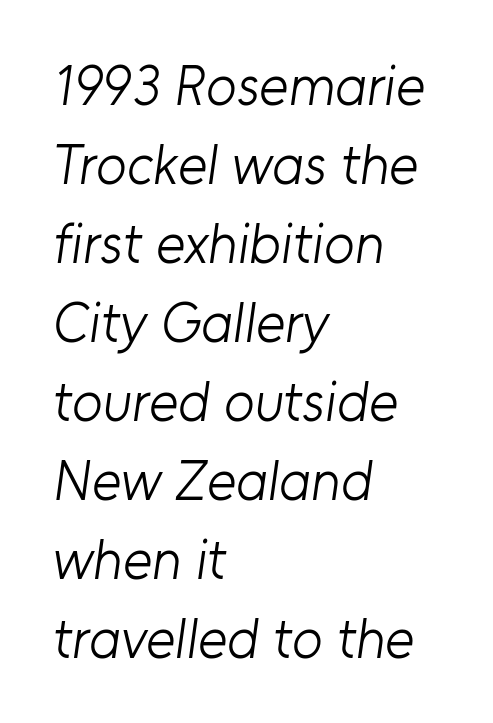
Is the stroke heavy? The answer is a plain regular-or-lighter. Successive baselines arrive at the customary interval. The letterforms sit shoulder to shoulder at normal distance. Caption: multi-line text, flush left, ragged right. Each letter keeps its own natural width here, so spacing adapts to shape. Underlining? Definitely not there.
